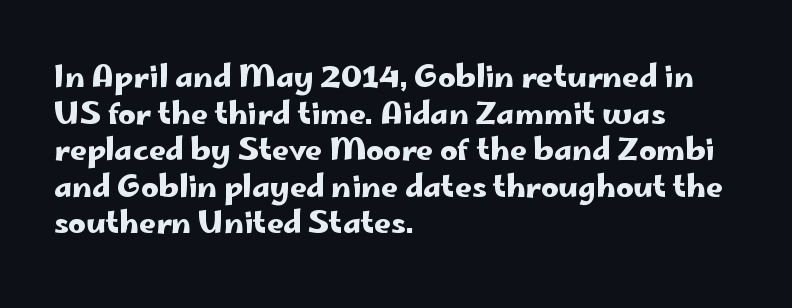
Is the block centered? No — it sits flush against the left margin. Each row of text sits above clean, open space. Stroke terminals: plain, sans-serif. Between one letter and the next there's only the usual sliver of space.
